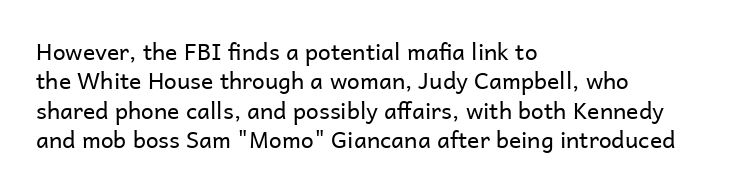
It's the straight-up-and-down kind of type. The face used here is rendered with its standard letterfit. The setting favours the left margin, as ordinary paragraphs usually do. This is not heavy type; no bold has been used. Interline gaps are of average width in this sample.
